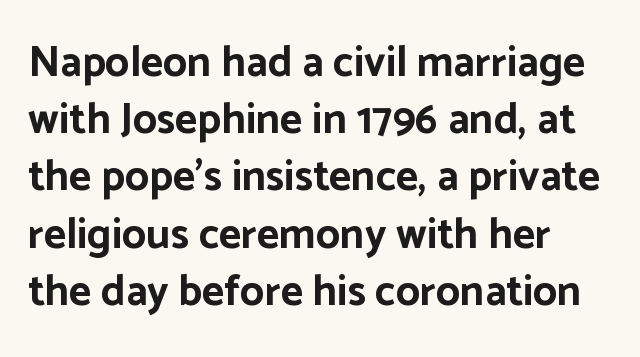
{"serif": "no", "italic": "no", "bold": "yes", "weight": "bold", "width": "normal", "stroke_contrast": "low", "x_height": "medium", "monospaced": "no", "underline": "no", "align": "left", "line_spacing": "normal", "line_spacing_ratio": 1.33, "letter_spacing": "normal", "letter_spacing_em": 0.0, "glyph_px": 43}
